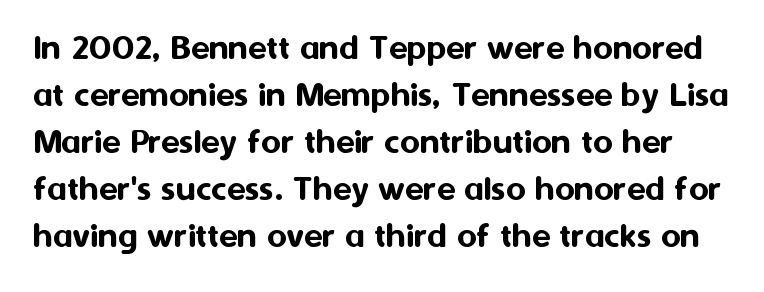
{"serif": "no", "italic": "no", "width": "normal", "stroke_contrast": "medium", "x_height": "medium", "monospaced": "no", "underline": "no", "line_spacing_ratio": 1.24, "letter_spacing": "normal", "letter_spacing_em": 0.0, "glyph_px": 38}
